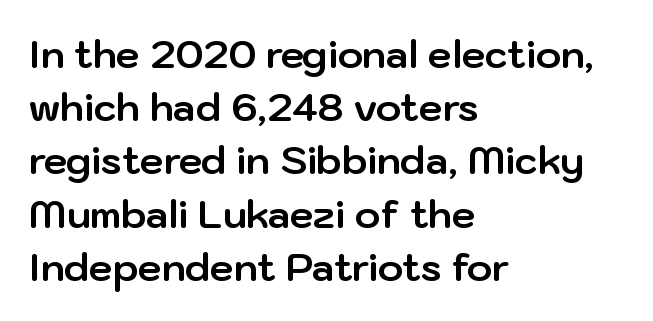
Look at the stroke-to-counter ratio: heavy, a bold. You can tell from the bare stems that sans-serif type was used. Horizontal bands of white between lines are of average thickness. You could call the tracking neutral — neither tight nor loose.
